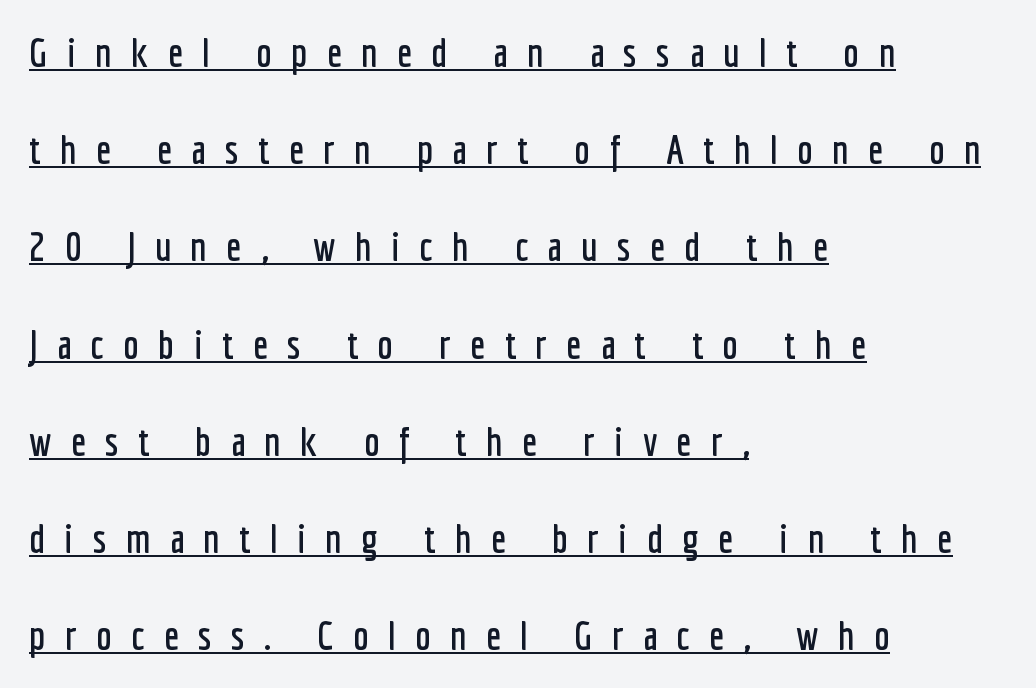
The image shows 40 px condensed sans-serif type, upright; set left-aligned, loose line spacing (2.43x), unusually wide letter spacing (+0.48 em), underlined; low stroke contrast and a medium x-height.
